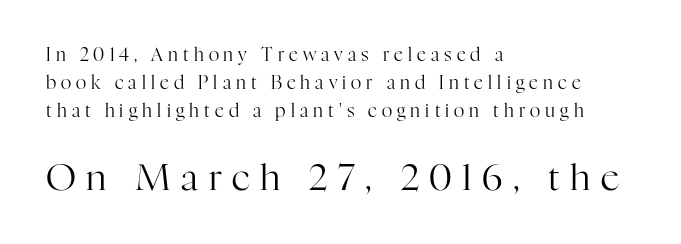
Q: Is the text bold? A: No.
Q: Is the text italic (slanted)? A: No, it is upright.
Q: Is the typeface a serif or a sans-serif typeface? A: Serif.
Q: Is the text underlined? A: No.
Q: How is the paragraph aligned? A: Left-aligned.
Q: Is the spacing between letters normal or unusually wide? A: Unusually wide.
Q: Is the spacing between lines tight, normal or loose? A: Normal.
Q: Which block of text is set in a larger size, the first (top) or the second (bottom)? A: The second (bottom) one.
Q: Width (condensed, normal, or wide)? A: Normal.
Q: Stroke contrast? A: High.
Q: x-height? A: Medium.
Q: Monospaced? A: No.
